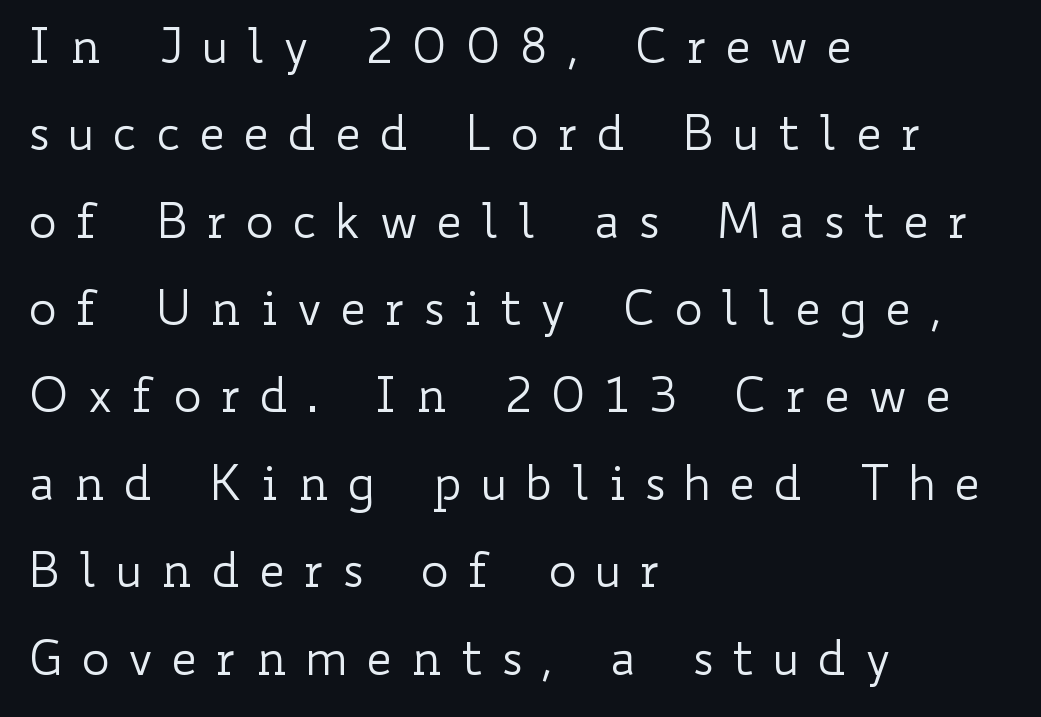
Q: Is the text bold? A: No.
Q: Is the text italic (slanted)? A: No, it is upright.
Q: Is the text underlined? A: No.
Q: How is the paragraph aligned? A: Left-aligned.
Q: Is the spacing between letters normal or unusually wide? A: Unusually wide.
Q: Width (condensed, normal, or wide)? A: Wide.
Q: Stroke contrast? A: Low.
Q: x-height? A: Small.
Q: Monospaced? A: No.
